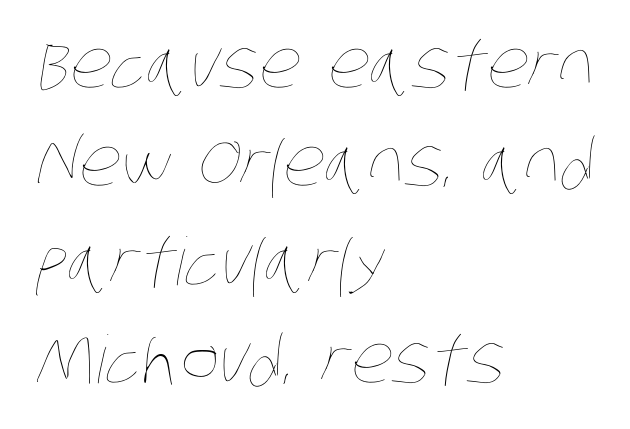
This rendering leaves character spacing at its baseline value. Beneath every word, the page is bare. Stroke thickness stays within the range of a standard reading face or lighter. Quick note: interline space is typical. Left-aligned paragraph, ragged on the right. Spacing verdict: proportional, widths tailored to each character.
